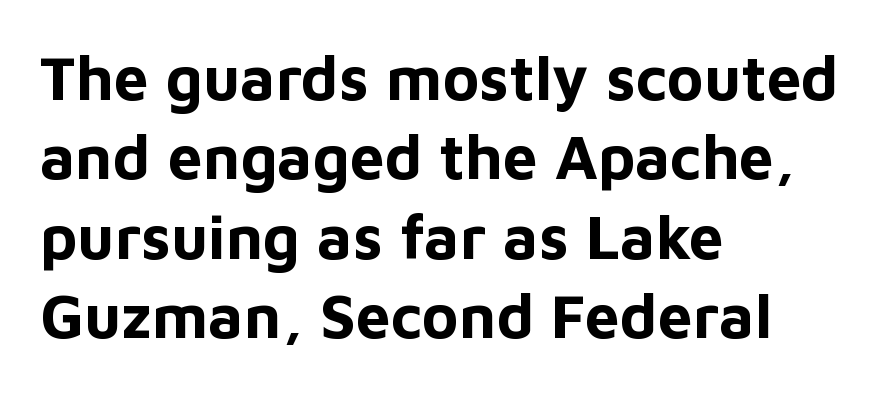
Q: Is the text bold? A: Yes.
Q: Is the text italic (slanted)? A: No, it is upright.
Q: Is the typeface a serif or a sans-serif typeface? A: Sans-serif.
Q: Is the text underlined? A: No.
Q: How is the paragraph aligned? A: Left-aligned.
Q: Is the spacing between letters normal or unusually wide? A: Normal.
Q: Is the spacing between lines tight, normal or loose? A: Normal.
Q: Width (condensed, normal, or wide)? A: Normal.
Q: Stroke contrast? A: Low.
Q: x-height? A: Medium.
Q: Monospaced? A: No.
